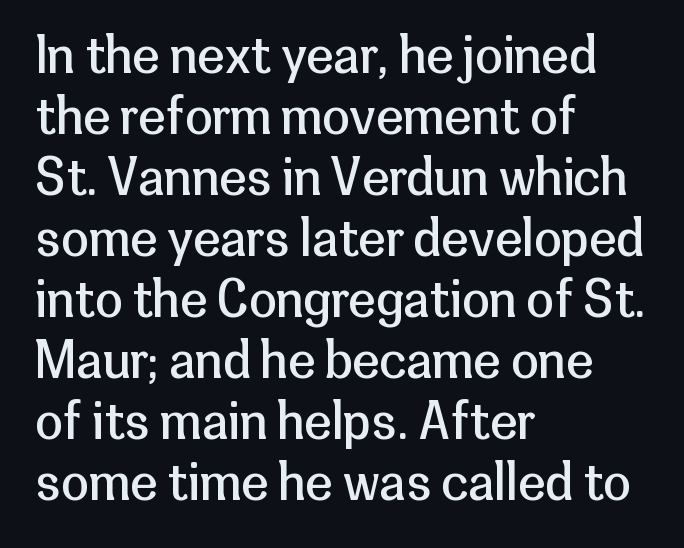
{"serif": "no", "italic": "no", "bold": "no", "weight": "regular", "width": "normal", "stroke_contrast": "low", "x_height": "medium", "monospaced": "no", "underline": "no", "align": "left", "line_spacing_ratio": 1.22, "letter_spacing": "normal", "letter_spacing_em": 0.0, "glyph_px": 50}
